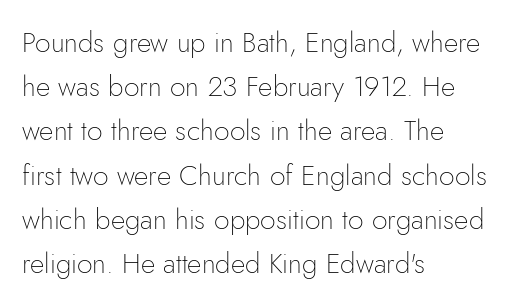
{"serif": "no", "italic": "no", "bold": "no", "weight": "thin", "width": "normal", "stroke_contrast": "low", "x_height": "small", "monospaced": "no", "underline": "no", "align": "left", "line_spacing": "normal", "line_spacing_ratio": 1.58, "letter_spacing": "normal", "letter_spacing_em": 0.0, "glyph_px": 28}
